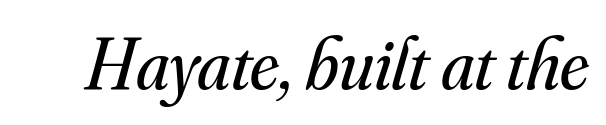
Q: Is the text bold? A: No.
Q: Is the text italic (slanted)? A: Yes, it leans right by about 16 degrees.
Q: Is the typeface a serif or a sans-serif typeface? A: Serif.
Q: Is the text underlined? A: No.
Q: Is the spacing between letters normal or unusually wide? A: Normal.
Q: Width (condensed, normal, or wide)? A: Normal.
Q: Stroke contrast? A: Medium.
Q: x-height? A: Small.
Q: Monospaced? A: No.
